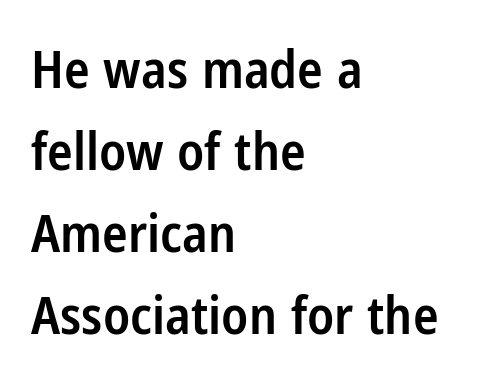
The image shows 53 px semibold, condensed sans-serif type, upright; set left-aligned, normal line spacing (1.55x), normal letter spacing, not underlined; low stroke contrast and a medium x-height.
